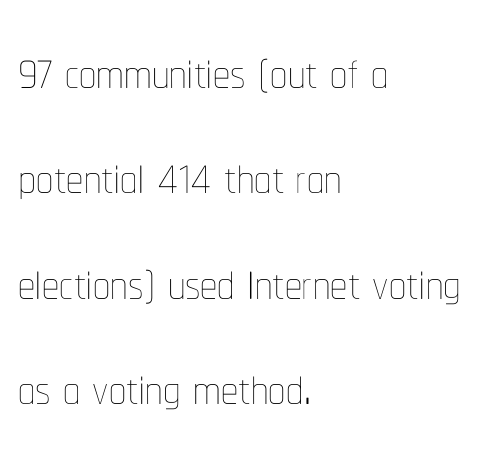
The image shows 68 px thin, condensed type, upright; set left-aligned, normal line spacing (1.55x), normal letter spacing, not underlined; low stroke contrast and a medium x-height.
